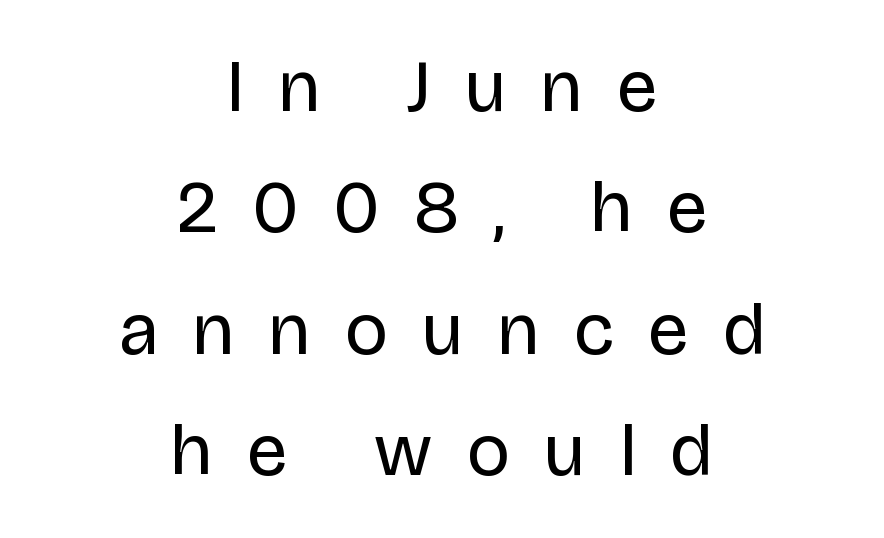
The image shows 74 px regular-weight sans-serif type, upright; set centered, normal line spacing (1.64x), unusually wide letter spacing (+0.47 em), not underlined; low stroke contrast and a large x-height.
